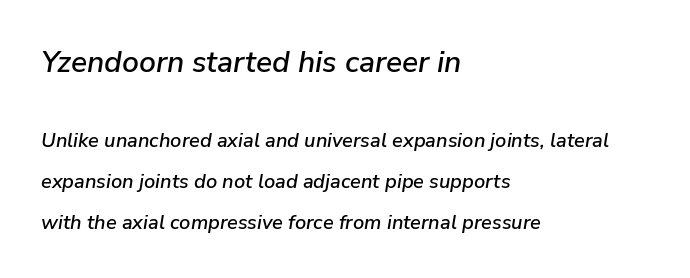
{"italic": "yes", "lean": "right", "slant_degrees": 9, "width": "normal", "stroke_contrast": "low", "x_height": "medium", "monospaced": "no", "underline": "no", "align": "left", "line_spacing": "loose", "line_spacing_ratio": 2.04, "letter_spacing": "normal", "letter_spacing_em": 0.0, "larger_block": "first", "size_ratio": 1.5, "glyph_px": 30}
